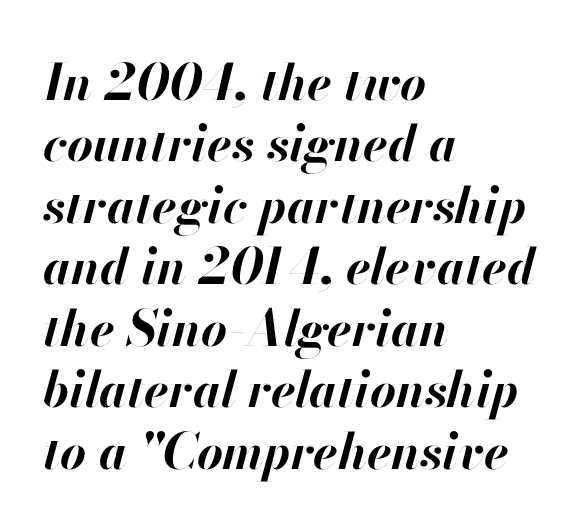
{"italic": "yes", "lean": "right", "slant_degrees": 13, "bold": "yes", "weight": "bold", "width": "normal", "stroke_contrast": "high", "x_height": "small", "monospaced": "no", "underline": "no", "align": "left", "line_spacing_ratio": 1.23, "letter_spacing": "normal", "letter_spacing_em": 0.0, "glyph_px": 50}
